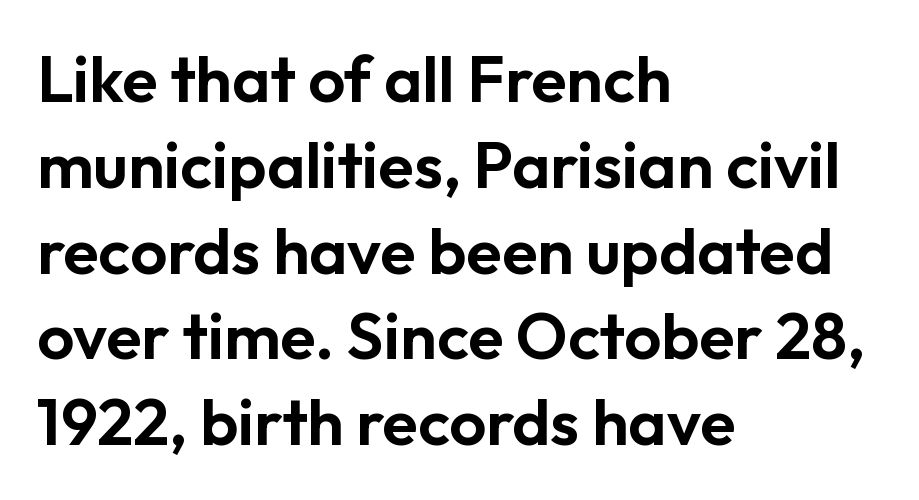
The image shows 65 px sans-serif type, upright; set left-aligned, normal line spacing (1.32x), normal letter spacing, not underlined; low stroke contrast and a medium x-height.
